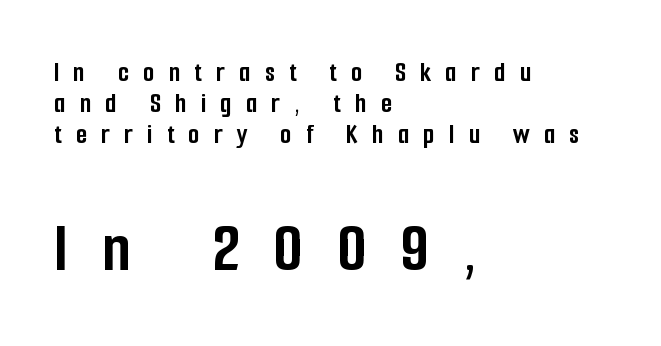
The image shows 72 px semibold, condensed sans-serif type, upright; set left-aligned, tight line spacing (1.07x), unusually wide letter spacing (+0.49 em), not underlined; the second (bottom) block is 2.48x larger; low stroke contrast and a medium x-height.
